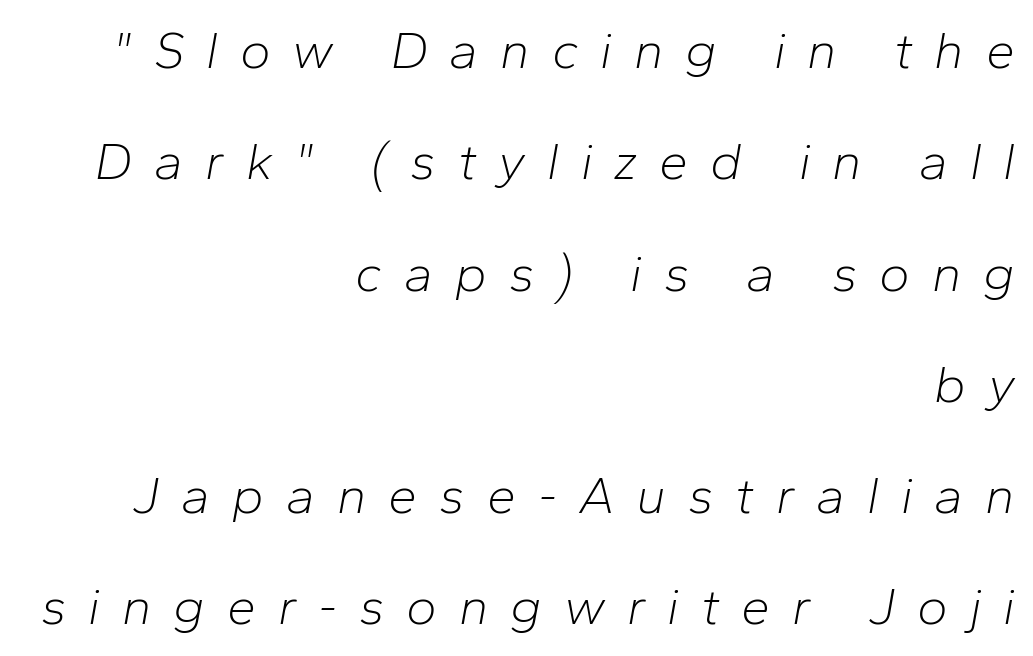
The image shows 52 px light type, italic (leaning right); set right-aligned, loose line spacing (2.14x), unusually wide letter spacing (+0.42 em), not underlined; low stroke contrast and a medium x-height.
